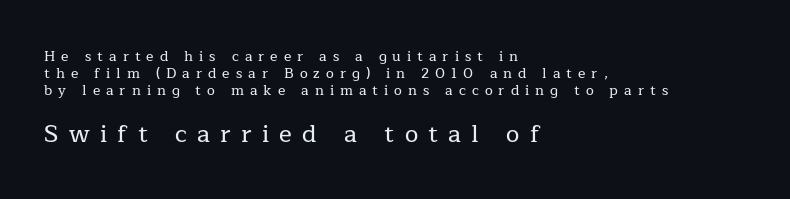
The image shows 24 px text type, upright; set left-aligned, line spacing 1.21x, unusually wide letter spacing (+0.43 em), not underlined; the second (bottom) block is 1.71x larger.
